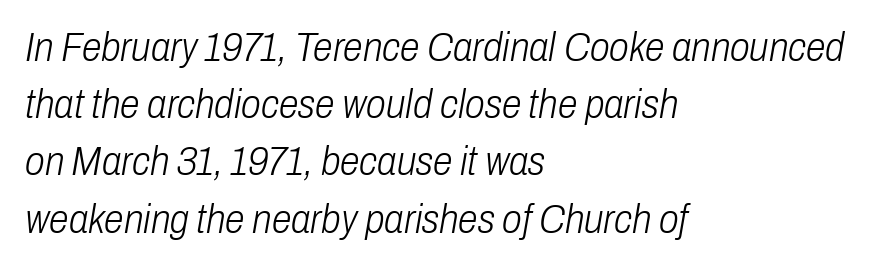
These glyphs show unthickened strokes, regular width or finer. Here the designer chose a conventional face with non-uniform glyph widths. Type without underlining. Notice how descenders clear the ascenders below comfortably — that's standard leading. The text block is weighted toward the left margin, trailing off unevenly rightward. When letters slant like this, we call the style italic.
